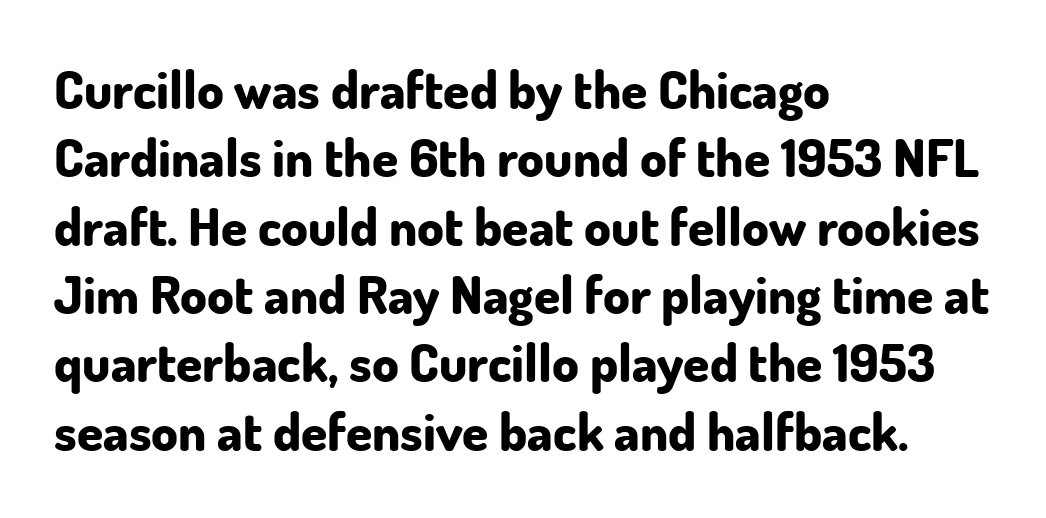
The image shows 53 px bold sans-serif type, upright; set left-aligned, normal line spacing (1.29x), normal letter spacing, not underlined; low stroke contrast and a small x-height.
